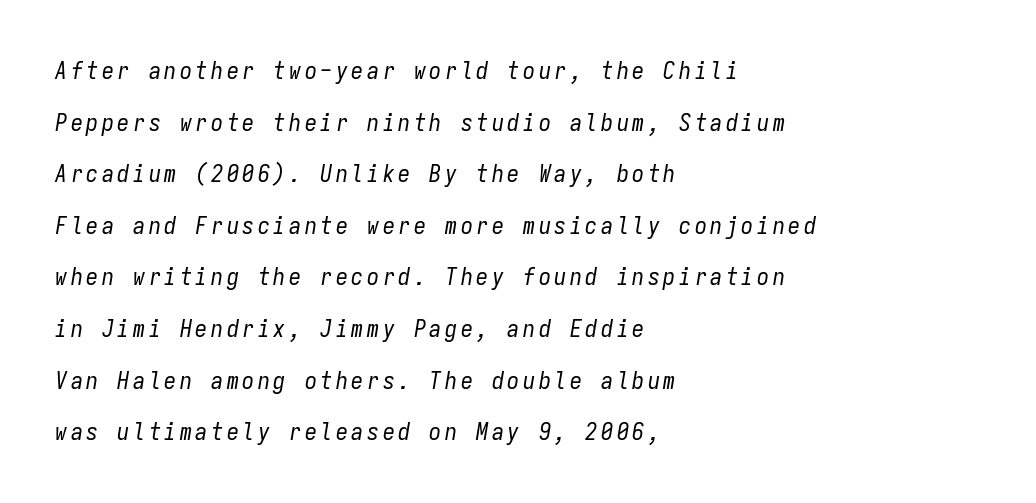
Q: Is the text bold? A: No.
Q: Is the text italic (slanted)? A: Yes, it leans right by about 9 degrees.
Q: Is the text underlined? A: No.
Q: How is the paragraph aligned? A: Left-aligned.
Q: Is the spacing between lines tight, normal or loose? A: Loose.
